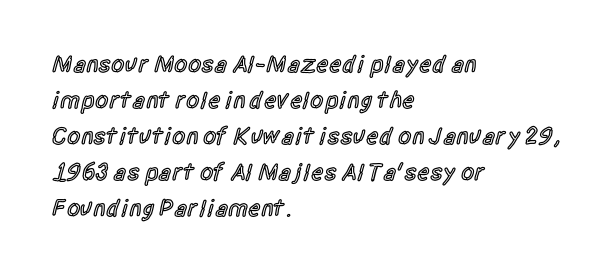
{"bold": "semi", "underline": "no", "align": "left", "line_spacing": "normal", "line_spacing_ratio": 1.5, "letter_spacing": "normal", "letter_spacing_em": 0.0, "glyph_px": 24}
